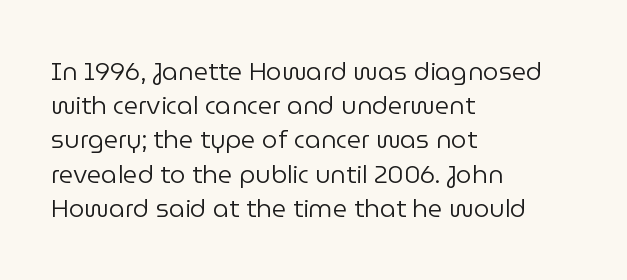
{"italic": "no", "bold": "no", "underline": "no", "align": "left", "line_spacing": "normal", "line_spacing_ratio": 1.37, "letter_spacing": "normal", "letter_spacing_em": 0.0, "glyph_px": 25}
